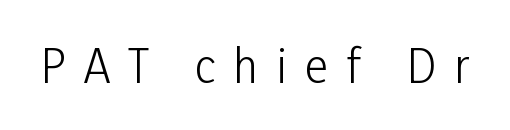
The image shows 45 px light, condensed sans-serif type, upright; set unusually wide letter spacing (+0.4 em), not underlined; low stroke contrast and a medium x-height.
